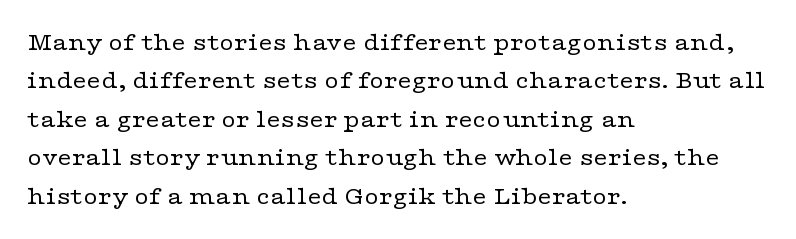
{"italic": "no", "bold": "no", "underline": "no", "align": "left", "line_spacing": "normal", "line_spacing_ratio": 1.54, "letter_spacing": "normal", "letter_spacing_em": 0.0, "glyph_px": 25}
